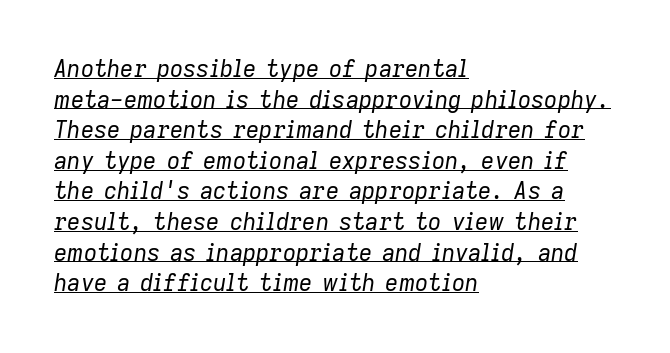
Q: Is the text bold? A: No.
Q: Is the text italic (slanted)? A: Yes, it leans right by about 9 degrees.
Q: Is the text underlined? A: Yes.
Q: How is the paragraph aligned? A: Left-aligned.
Q: Is the spacing between letters normal or unusually wide? A: Normal.
Q: Is the spacing between lines tight, normal or loose? A: Normal.
